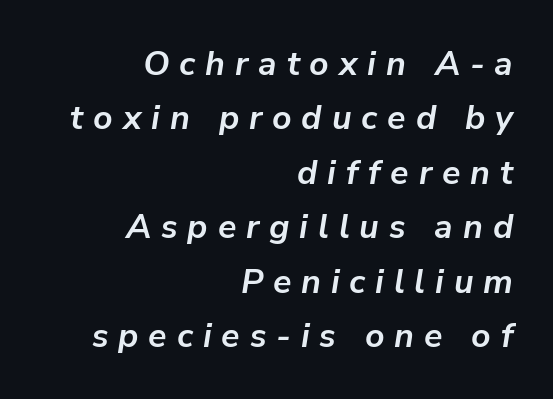
The image shows 34 px semibold type, italic (leaning right); set right-aligned, normal line spacing (1.6x), unusually wide letter spacing (+0.29 em), not underlined; low stroke contrast and a medium x-height.
